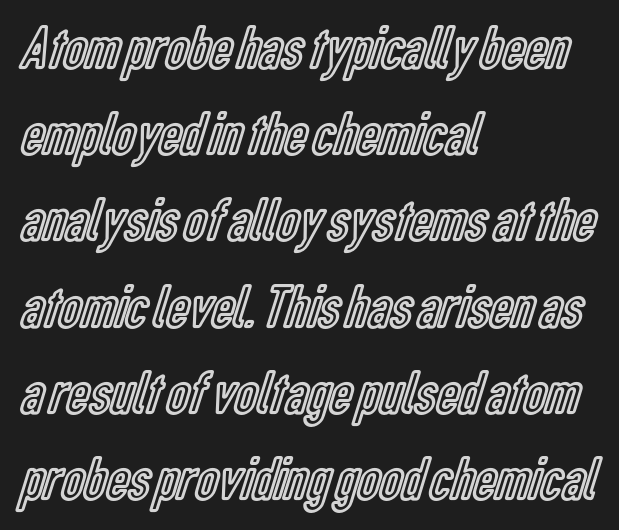
Q: Is the text italic (slanted)? A: Yes.
Q: Is the text underlined? A: No.
Q: How is the paragraph aligned? A: Left-aligned.
Q: Is the spacing between letters normal or unusually wide? A: Normal.
Q: Is the spacing between lines tight, normal or loose? A: Normal.
Q: Width (condensed, normal, or wide)? A: Condensed.
Q: x-height? A: Medium.
Q: Monospaced? A: No.
